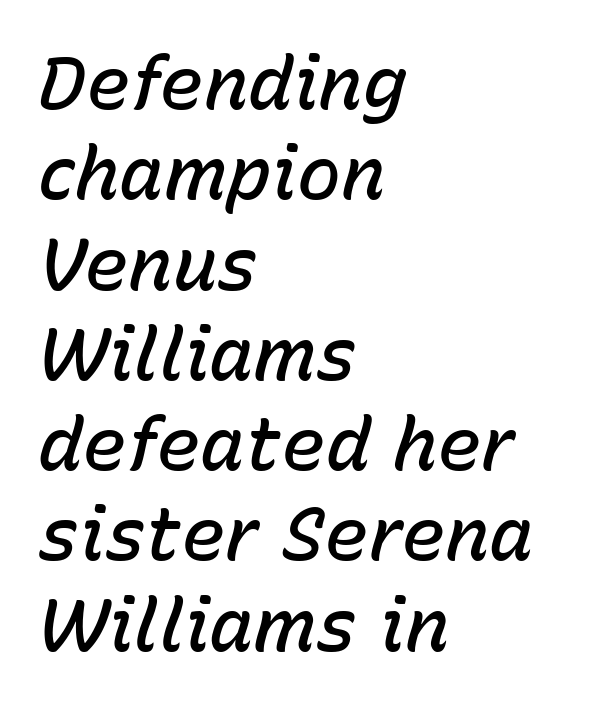
{"italic": "yes", "lean": "right", "slant_degrees": 15, "bold": "semi", "weight": "semibold", "width": "normal", "stroke_contrast": "low", "x_height": "medium", "monospaced": "no", "underline": "no", "align": "left", "line_spacing_ratio": 1.22, "letter_spacing": "normal", "letter_spacing_em": 0.0, "glyph_px": 74}
